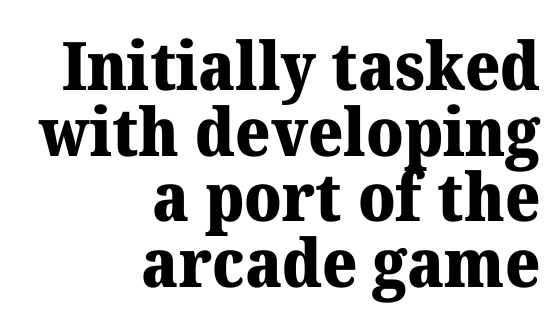
{"serif": "yes", "italic": "no", "bold": "yes", "weight": "heavy", "width": "normal", "stroke_contrast": "medium", "x_height": "medium", "monospaced": "no", "underline": "no", "align": "right", "line_spacing": "tight", "line_spacing_ratio": 0.98, "letter_spacing": "normal", "letter_spacing_em": 0.0, "glyph_px": 67}
